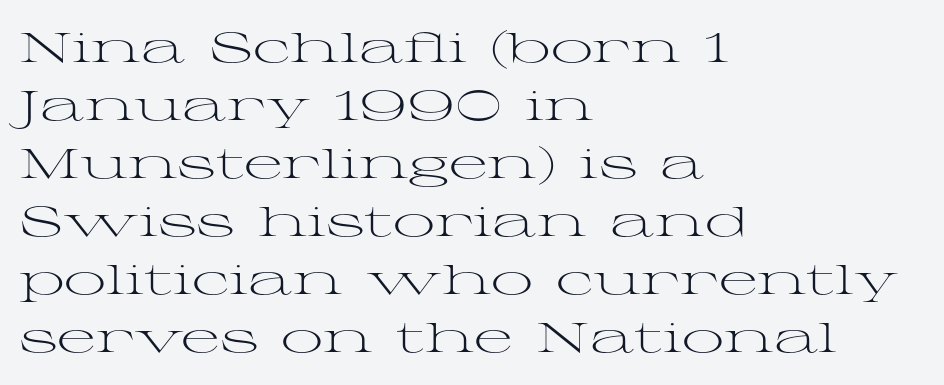
Note: serifs present on the glyphs. The face used here is proportionally spaced, like ordinary book or web type. The font's upright variant was chosen for this text. Words appear dense and cohesive because spacing is normal. A quiet, ordinary-to-light weight characterises the typeface. What's the leading like? Ordinary, nothing unusual.
